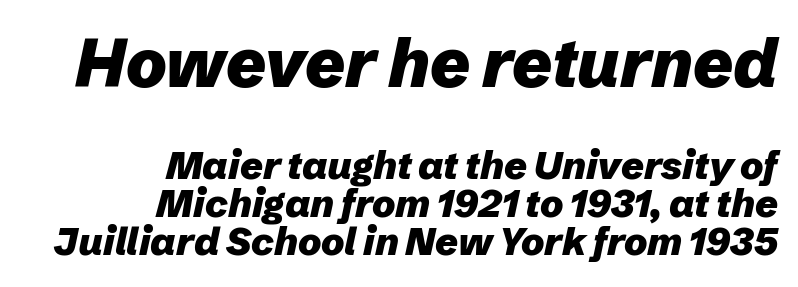
The image shows 68 px heavy type, italic (leaning right); set right-aligned, tight line spacing (0.97x), normal letter spacing, not underlined; the first (top) block is 1.74x larger; low stroke contrast and a medium x-height.
